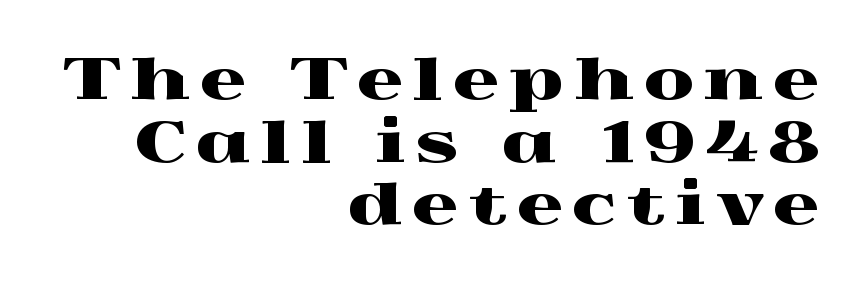
{"serif": "yes", "italic": "no", "width": "wide", "x_height": "medium", "monospaced": "no", "underline": "no", "align": "right", "line_spacing": "tight", "line_spacing_ratio": 1.1, "glyph_px": 57}
